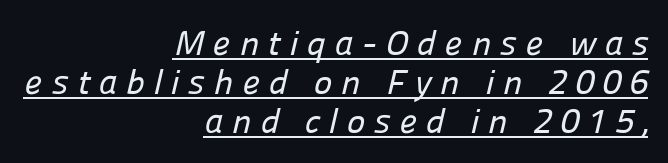
{"serif": "no", "width": "normal", "stroke_contrast": "low", "x_height": "medium", "monospaced": "no", "underline": "yes", "align": "right", "line_spacing": "tight", "line_spacing_ratio": 1.11, "letter_spacing": "wide", "letter_spacing_em": 0.25, "glyph_px": 35}
